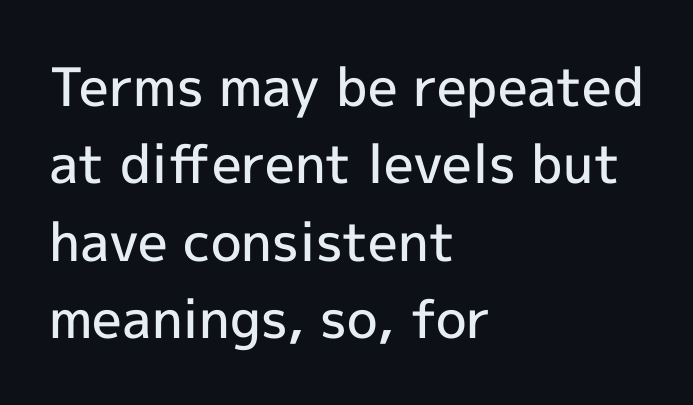
Q: Is the text bold? A: Semi-bold.
Q: Is the text italic (slanted)? A: No, it is upright.
Q: Is the typeface a serif or a sans-serif typeface? A: Sans-serif.
Q: Is the text underlined? A: No.
Q: How is the paragraph aligned? A: Left-aligned.
Q: Is the spacing between letters normal or unusually wide? A: Normal.
Q: Is the spacing between lines tight, normal or loose? A: Normal.
Q: Width (condensed, normal, or wide)? A: Normal.
Q: x-height? A: Medium.
Q: Monospaced? A: No.
